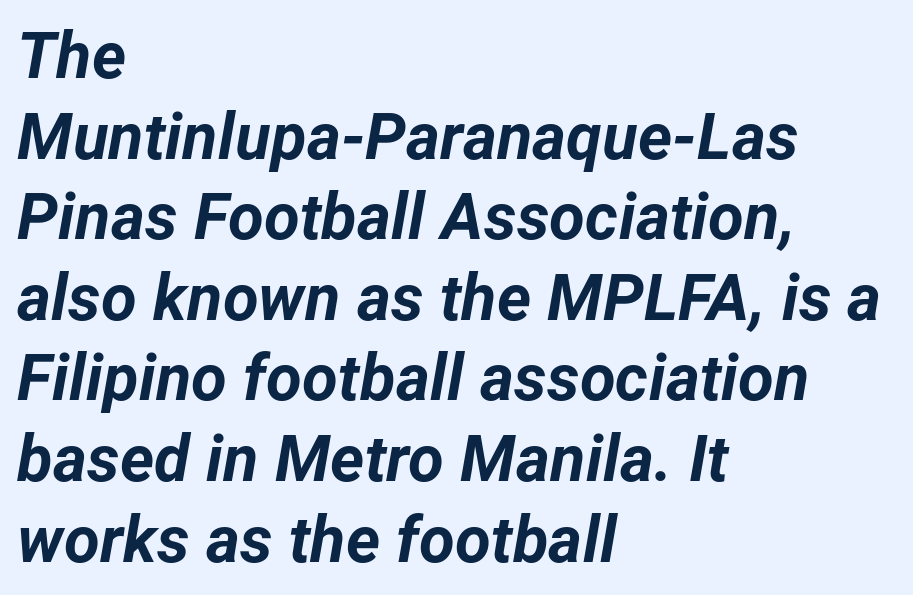
The image shows 65 px bold type, italic (leaning right); set left-aligned, line spacing 1.24x, normal letter spacing, not underlined; low stroke contrast and a medium x-height.
